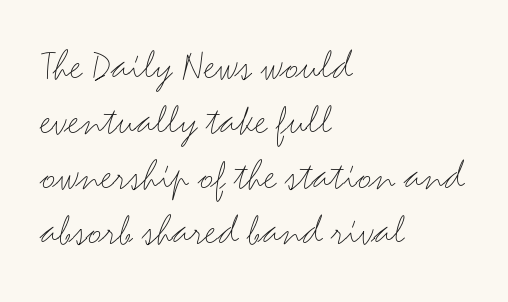
{"serif": "no", "bold": "no", "weight": "light", "width": "wide", "stroke_contrast": "medium", "x_height": "small", "monospaced": "no", "underline": "no", "align": "left", "line_spacing": "normal", "line_spacing_ratio": 1.25, "letter_spacing": "normal", "letter_spacing_em": 0.0, "glyph_px": 44}
